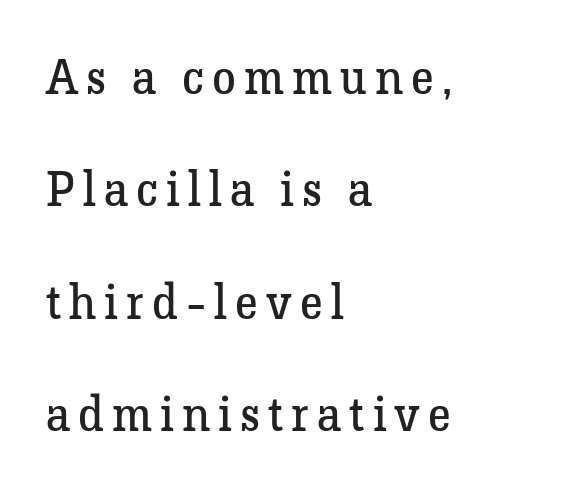
The image shows 48 px regular-weight serif type, upright; set left-aligned, loose line spacing (2.34x), not underlined; low stroke contrast and a medium x-height.
